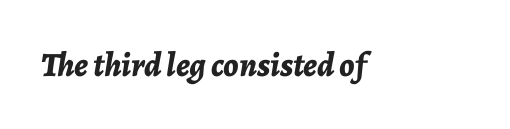
Q: Is the text bold? A: Yes.
Q: Is the text italic (slanted)? A: Yes, it leans right by about 7 degrees.
Q: Is the text underlined? A: No.
Q: Is the spacing between letters normal or unusually wide? A: Normal.
Q: Width (condensed, normal, or wide)? A: Normal.
Q: Stroke contrast? A: Low.
Q: x-height? A: Medium.
Q: Monospaced? A: No.
